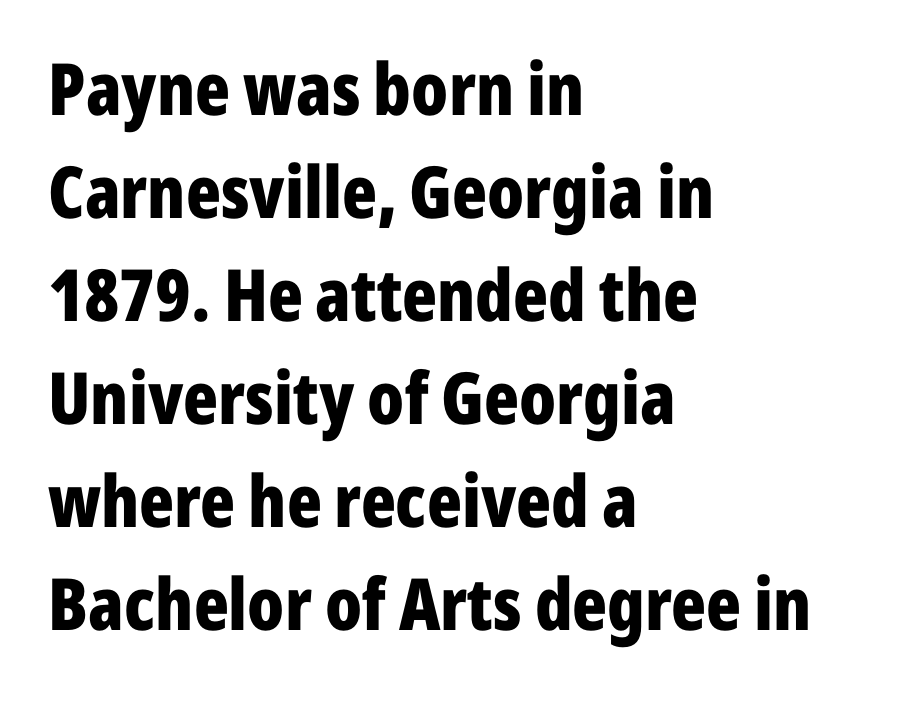
The image shows 72 px bold, condensed sans-serif type, upright; set left-aligned, normal line spacing (1.43x), normal letter spacing, not underlined; low stroke contrast and a medium x-height.
